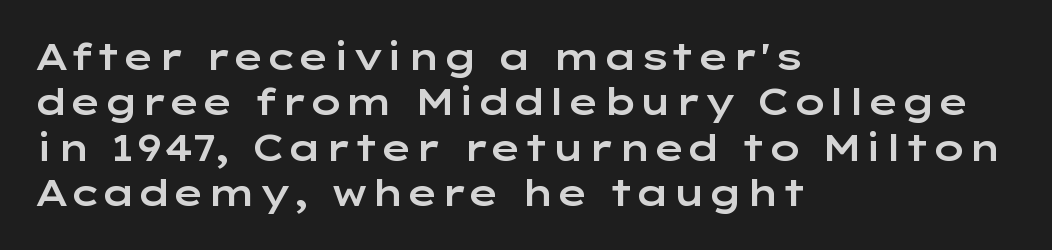
The image shows 36 px wide sans-serif type, upright; set left-aligned, normal line spacing (1.26x), normal letter spacing, not underlined; low stroke contrast and a medium x-height.
